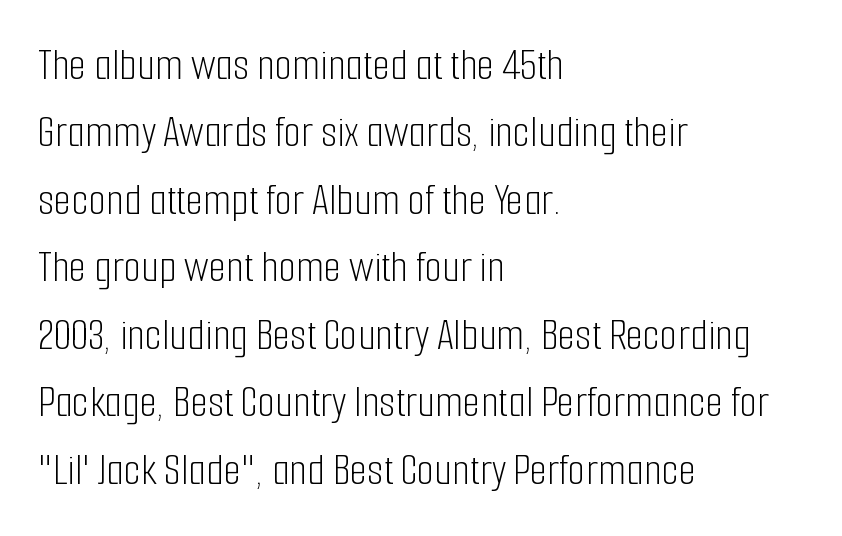
Beneath every word, the page is bare. The specimen reads as upright at a glance. The designer left line spacing at the default. You could call the tracking neutral — neither tight nor loose. Compared with a typical body face, this is equally light or lighter still.
